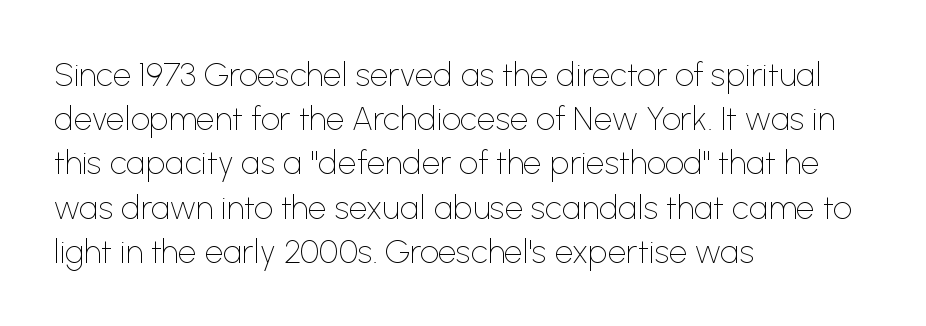
No extra tracking has been applied to these lines. Unlike italic type, these characters show no tilt at all. A light-to-regular cut is what we see here. In terms of leading, this rendering sits right in the middle.
